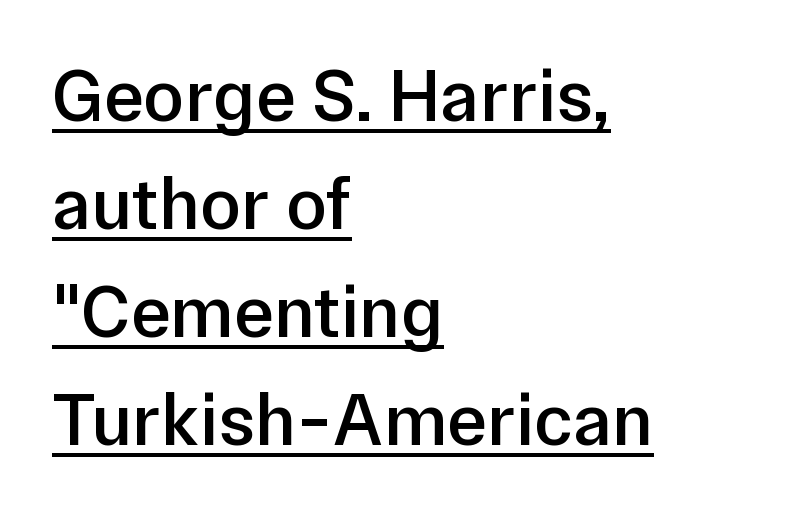
{"serif": "no", "italic": "no", "bold": "semi", "weight": "semibold", "width": "normal", "stroke_contrast": "low", "x_height": "medium", "monospaced": "no", "underline": "yes", "align": "left", "line_spacing": "normal", "line_spacing_ratio": 1.44, "letter_spacing": "normal", "letter_spacing_em": 0.0, "glyph_px": 75}
